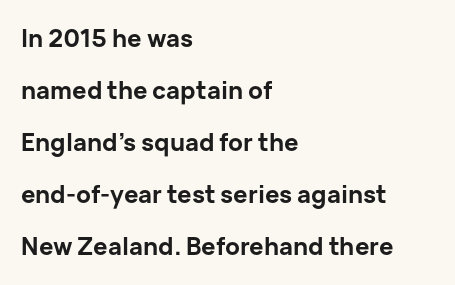
The image shows 24 px bold type, upright; set left-aligned, loose line spacing (2.17x), normal letter spacing, not underlined.
